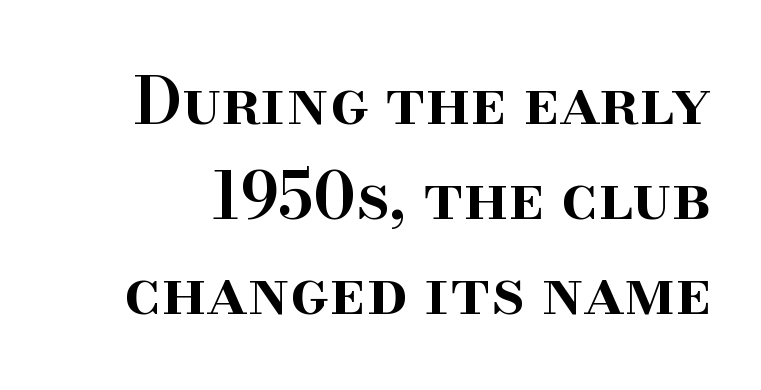
Tracking here is standard; glyphs follow each other at the usual distance. The letters advance in unequal steps, a hallmark of proportional type. Plain, unruled lines of type. Nope, not italic — everything's standing straight.
